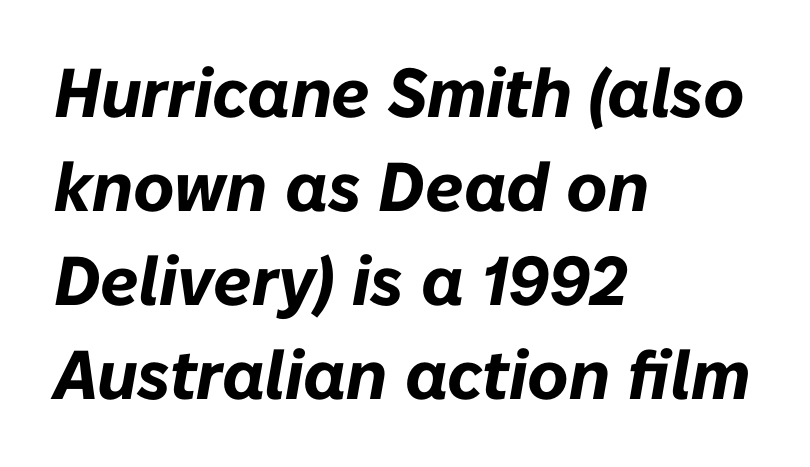
The image shows 69 px bold type, italic (leaning right); set left-aligned, normal line spacing (1.36x), normal letter spacing, not underlined; low stroke contrast and a medium x-height.
